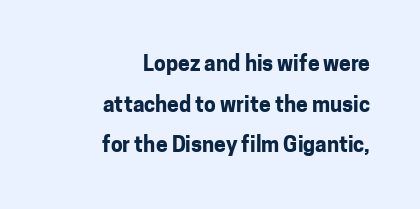
The gaps between neighbouring characters are ordinary and unremarkable. No italicization has been applied; the sample stays upright. Caption: multi-line text, flush right, ragged left. The letters are bold, with thick, heavy strokes. Honestly, the rows look like they've been pulled way apart.
